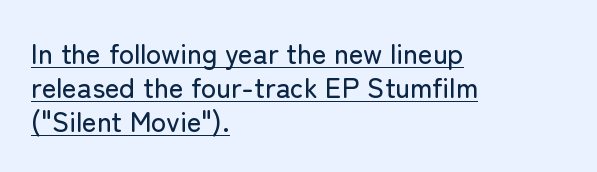
{"serif": "no", "italic": "no", "width": "normal", "stroke_contrast": "low", "x_height": "medium", "monospaced": "no", "underline": "yes", "align": "left", "line_spacing_ratio": 1.21, "letter_spacing": "normal", "letter_spacing_em": 0.0, "glyph_px": 28}
